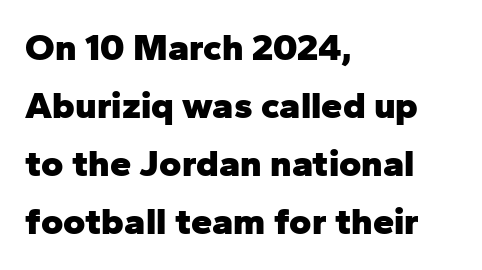
This block has exactly the height ordinary leading produces. This sample uses a sans-serif face. This sample uses an upright cut, with every glyph sitting square on the baseline. Words appear dense and cohesive because spacing is normal. Alignment: flush left.
